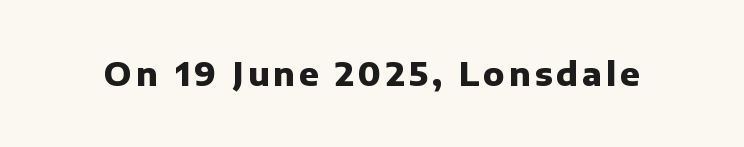
Typographically, this falls in the sans-serif category. No word sits above an underline. Is the type bold? Yes — the strokes are clearly thick and heavy. The letters stand straight up with perfectly vertical stems. The passage shown is typed in a proportional face where columns would drift.
